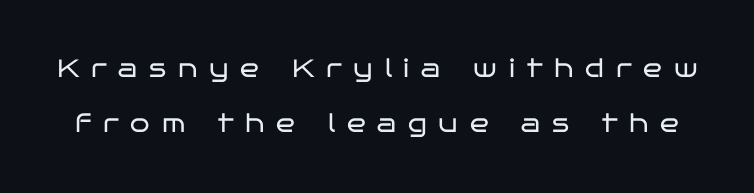
Q: Is the text bold? A: No.
Q: Is the text italic (slanted)? A: No, it is upright.
Q: Is the text underlined? A: No.
Q: Is the spacing between letters normal or unusually wide? A: Unusually wide.
Q: Is the spacing between lines tight, normal or loose? A: Loose.
